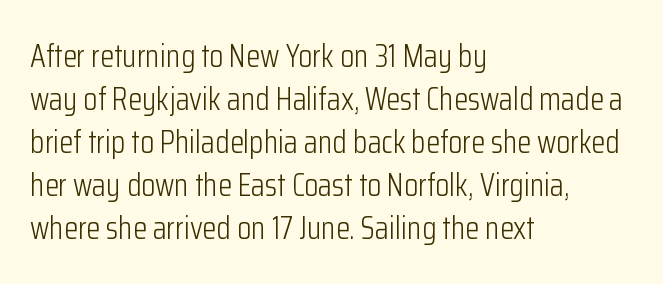
{"serif": "no", "italic": "no", "bold": "no", "weight": "light", "width": "condensed", "stroke_contrast": "low", "x_height": "medium", "monospaced": "no", "underline": "no", "align": "left", "line_spacing": "normal", "line_spacing_ratio": 1.34, "letter_spacing": "normal", "letter_spacing_em": 0.0, "glyph_px": 32}
